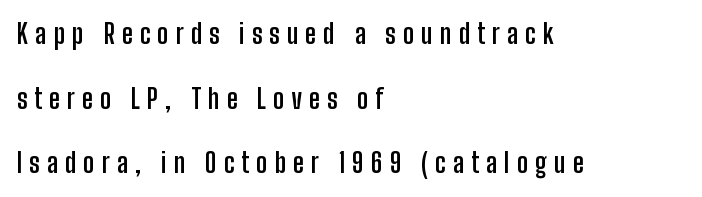
Q: Is the text bold? A: Yes.
Q: Is the text italic (slanted)? A: No, it is upright.
Q: Is the text underlined? A: No.
Q: How is the paragraph aligned? A: Left-aligned.
Q: Is the spacing between letters normal or unusually wide? A: Unusually wide.
Q: Is the spacing between lines tight, normal or loose? A: Loose.
